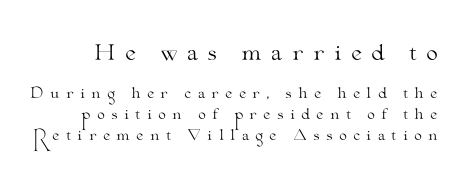
This is roman type, the default non-slanted kind. A typesetter would call this leading conventional body-copy spacing. The strokes carry an ordinary text weight at most. No word sits above an underline.
